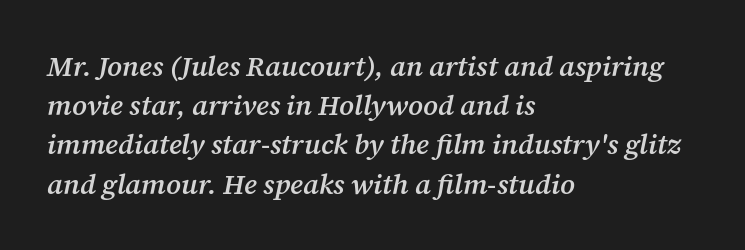
Q: Is the text bold? A: Semi-bold.
Q: Is the text italic (slanted)? A: Yes, it leans right by about 12 degrees.
Q: Is the typeface a serif or a sans-serif typeface? A: Serif.
Q: Is the text underlined? A: No.
Q: How is the paragraph aligned? A: Left-aligned.
Q: Is the spacing between letters normal or unusually wide? A: Normal.
Q: Is the spacing between lines tight, normal or loose? A: Normal.
Q: Width (condensed, normal, or wide)? A: Normal.
Q: Stroke contrast? A: Medium.
Q: x-height? A: Medium.
Q: Monospaced? A: No.
